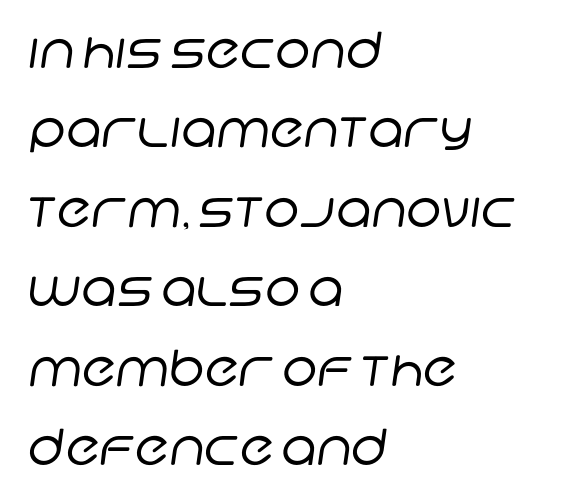
{"serif": "no", "bold": "no", "weight": "regular", "width": "normal", "stroke_contrast": "low", "x_height": "large", "monospaced": "no", "underline": "no", "align": "left", "line_spacing": "normal", "line_spacing_ratio": 1.59, "letter_spacing": "normal", "letter_spacing_em": 0.0, "glyph_px": 50}
